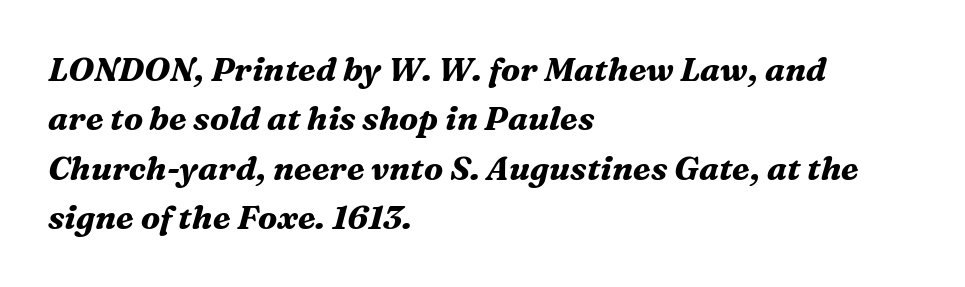
Q: Is the text bold? A: Yes.
Q: Is the text italic (slanted)? A: Yes, it leans right by about 16 degrees.
Q: Is the typeface a serif or a sans-serif typeface? A: Serif.
Q: Is the text underlined? A: No.
Q: How is the paragraph aligned? A: Left-aligned.
Q: Is the spacing between letters normal or unusually wide? A: Normal.
Q: Is the spacing between lines tight, normal or loose? A: Normal.
Q: Width (condensed, normal, or wide)? A: Normal.
Q: Stroke contrast? A: Medium.
Q: x-height? A: Medium.
Q: Monospaced? A: No.
